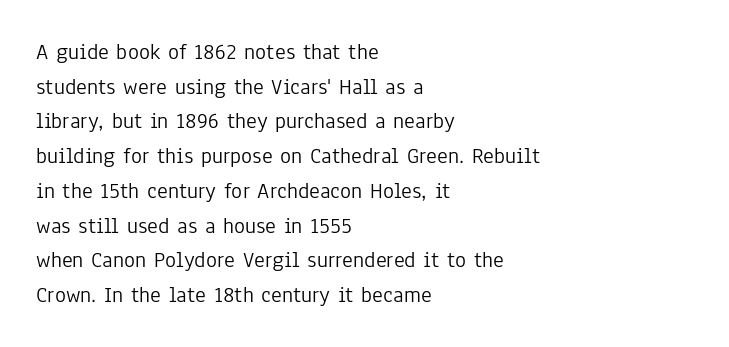
Q: Is the text bold? A: No.
Q: Is the text italic (slanted)? A: No, it is upright.
Q: Is the text underlined? A: No.
Q: How is the paragraph aligned? A: Left-aligned.
Q: Is the spacing between letters normal or unusually wide? A: Normal.
Q: Is the spacing between lines tight, normal or loose? A: Normal.
